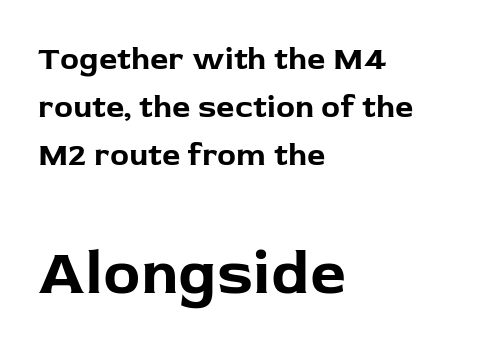
The image shows 63 px bold sans-serif type, upright; set left-aligned, normal line spacing (1.5x), normal letter spacing, not underlined; the second (bottom) block is 1.97x larger; low stroke contrast and a medium x-height.
